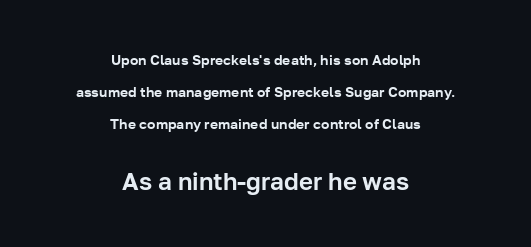
The designer gave the closing block more size than the opening block. A bare baseline throughout the passage. The paragraph has two soft edges and a firm central axis. Quick note: interline space is abundant.
